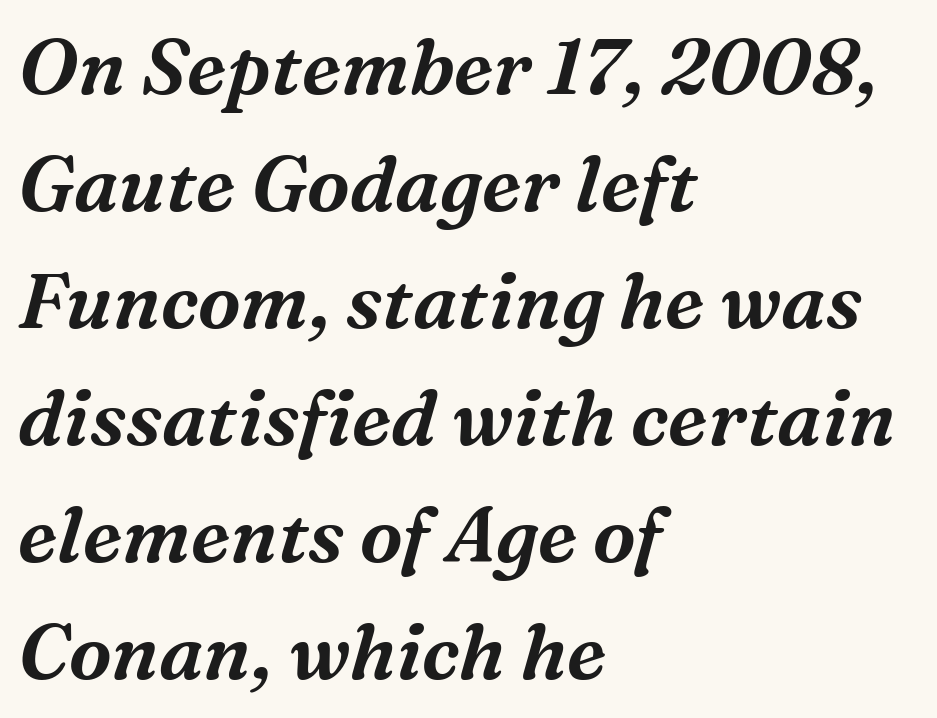
{"serif": "yes", "italic": "yes", "lean": "right", "slant_degrees": 16, "width": "normal", "stroke_contrast": "medium", "x_height": "medium", "monospaced": "no", "underline": "no", "align": "left", "line_spacing": "normal", "line_spacing_ratio": 1.52, "letter_spacing": "normal", "letter_spacing_em": 0.0, "glyph_px": 77}
